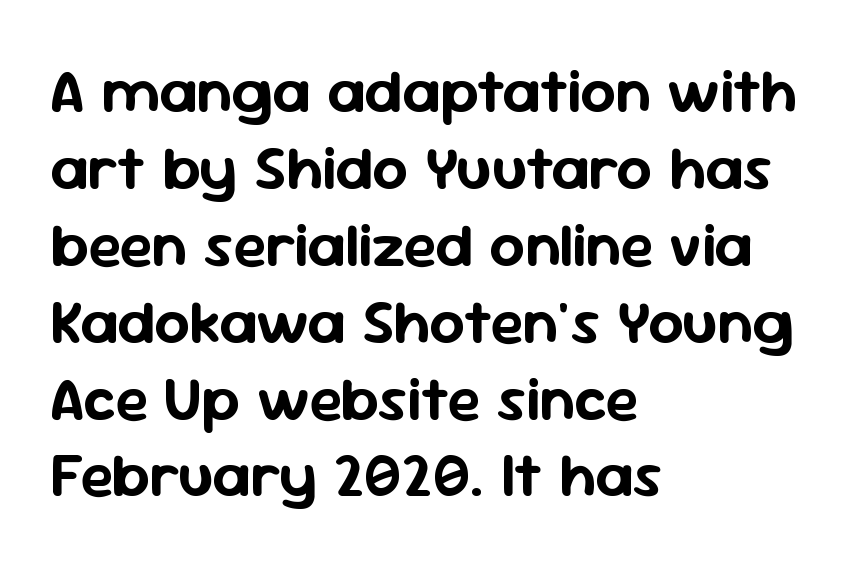
{"serif": "no", "italic": "no", "width": "normal", "stroke_contrast": "low", "x_height": "medium", "monospaced": "no", "underline": "no", "align": "left", "line_spacing_ratio": 1.24, "letter_spacing": "normal", "letter_spacing_em": 0.0, "glyph_px": 62}
